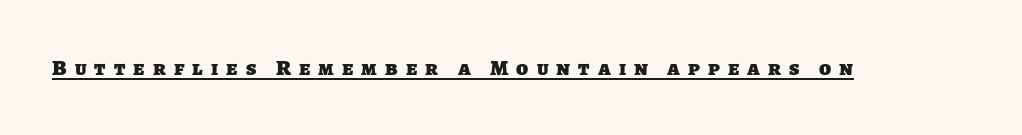
{"bold": "yes", "underline": "yes", "letter_spacing": "wide", "letter_spacing_em": 0.37, "glyph_px": 22}
